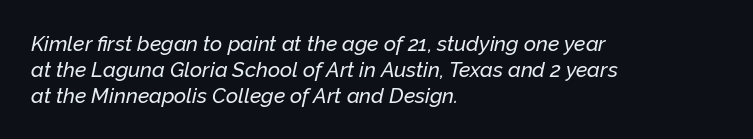
Check the space under the baseline: it is left empty. Each line starts at the same left margin while the right side varies. Tracking here is standard; glyphs follow each other at the usual distance. Would a proofreader flag this as italicized? Yes.
